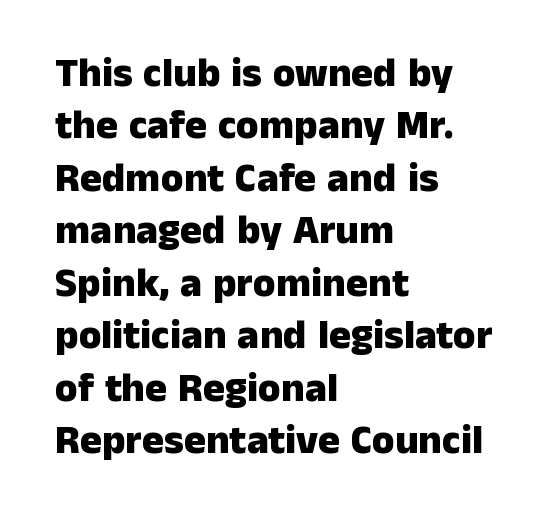
The image shows 41 px heavy sans-serif type, upright; set left-aligned, normal line spacing (1.28x), normal letter spacing, not underlined; low stroke contrast and a medium x-height.
